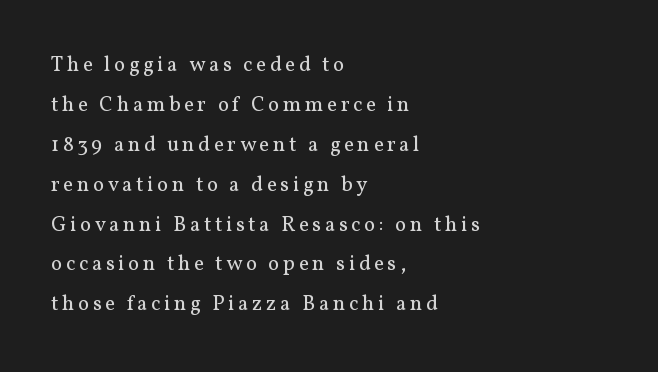
No letter is thick-stroked: the sample isn't bold. Is the block centered? No — it sits flush against the left margin. A roman cut, with each character standing at attention. Any mark beneath the type? The region is blank. The block of text is sparse from top to bottom, with ample space between rows.
